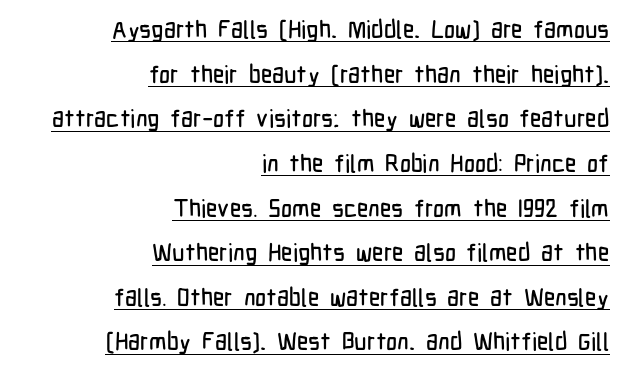
Q: Is the text italic (slanted)? A: No, it is upright.
Q: Is the text underlined? A: Yes.
Q: How is the paragraph aligned? A: Right-aligned.
Q: Is the spacing between letters normal or unusually wide? A: Normal.
